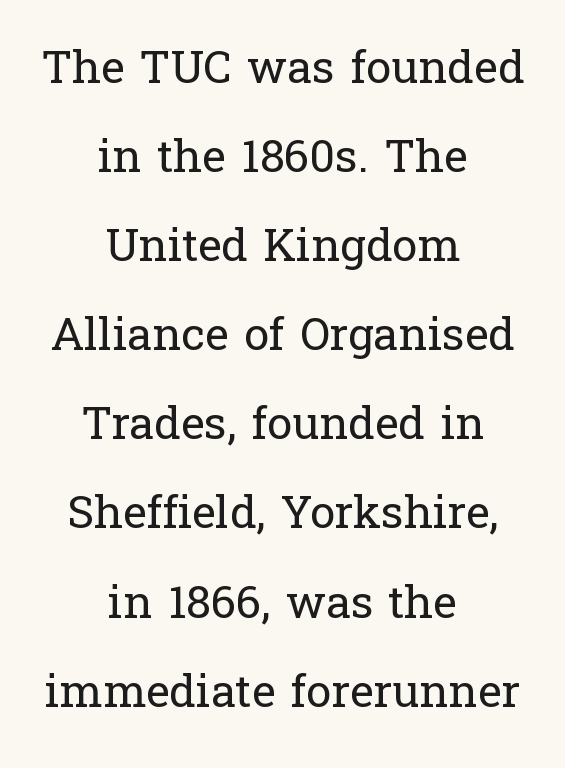
Q: Is the text bold? A: No.
Q: Is the text italic (slanted)? A: No, it is upright.
Q: Is the typeface a serif or a sans-serif typeface? A: Serif.
Q: Is the text underlined? A: No.
Q: How is the paragraph aligned? A: Centered.
Q: Is the spacing between letters normal or unusually wide? A: Normal.
Q: Is the spacing between lines tight, normal or loose? A: Loose.
Q: Width (condensed, normal, or wide)? A: Normal.
Q: Stroke contrast? A: Low.
Q: x-height? A: Medium.
Q: Monospaced? A: No.
